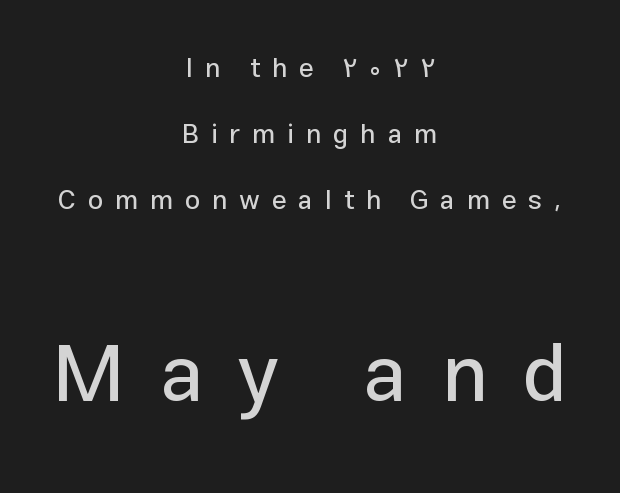
Q: Is the text italic (slanted)? A: No, it is upright.
Q: Is the typeface a serif or a sans-serif typeface? A: Sans-serif.
Q: Is the text underlined? A: No.
Q: How is the paragraph aligned? A: Centered.
Q: Is the spacing between letters normal or unusually wide? A: Unusually wide.
Q: Is the spacing between lines tight, normal or loose? A: Loose.
Q: Which block of text is set in a larger size, the first (top) or the second (bottom)? A: The second (bottom) one.
Q: Width (condensed, normal, or wide)? A: Normal.
Q: Stroke contrast? A: Low.
Q: x-height? A: Medium.
Q: Monospaced? A: No.
